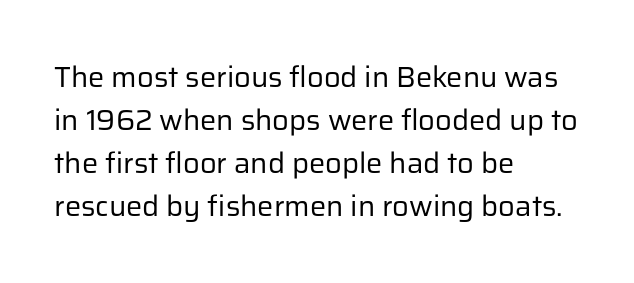
Q: Is the text bold? A: No.
Q: Is the text italic (slanted)? A: No, it is upright.
Q: Is the typeface a serif or a sans-serif typeface? A: Sans-serif.
Q: Is the text underlined? A: No.
Q: How is the paragraph aligned? A: Left-aligned.
Q: Is the spacing between letters normal or unusually wide? A: Normal.
Q: Is the spacing between lines tight, normal or loose? A: Normal.
Q: Width (condensed, normal, or wide)? A: Normal.
Q: Stroke contrast? A: Low.
Q: x-height? A: Medium.
Q: Monospaced? A: No.
